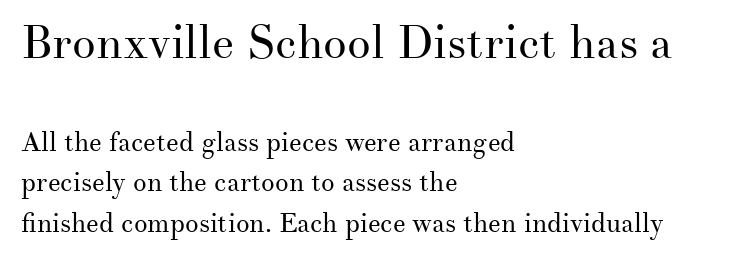
{"serif": "yes", "italic": "no", "bold": "no", "weight": "regular", "width": "normal", "stroke_contrast": "medium", "x_height": "small", "monospaced": "no", "underline": "no", "align": "left", "line_spacing": "normal", "line_spacing_ratio": 1.51, "letter_spacing": "normal", "letter_spacing_em": 0.0, "larger_block": "first", "size_ratio": 1.74, "glyph_px": 47}
